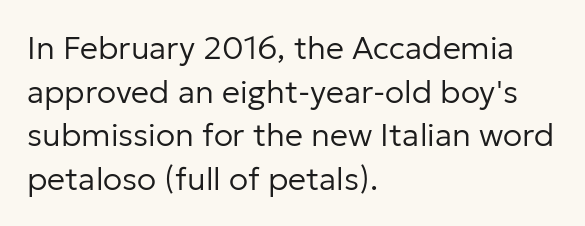
The image shows 32 px regular-weight sans-serif type, upright; set left-aligned, normal line spacing (1.36x), normal letter spacing, not underlined; low stroke contrast and a medium x-height.
